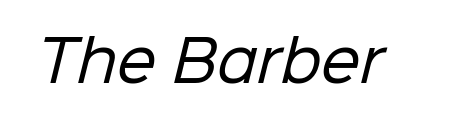
Q: Is the text bold? A: No.
Q: Is the typeface a serif or a sans-serif typeface? A: Sans-serif.
Q: Is the text underlined? A: No.
Q: Is the spacing between letters normal or unusually wide? A: Normal.
Q: Width (condensed, normal, or wide)? A: Normal.
Q: Stroke contrast? A: Low.
Q: x-height? A: Medium.
Q: Monospaced? A: No.
